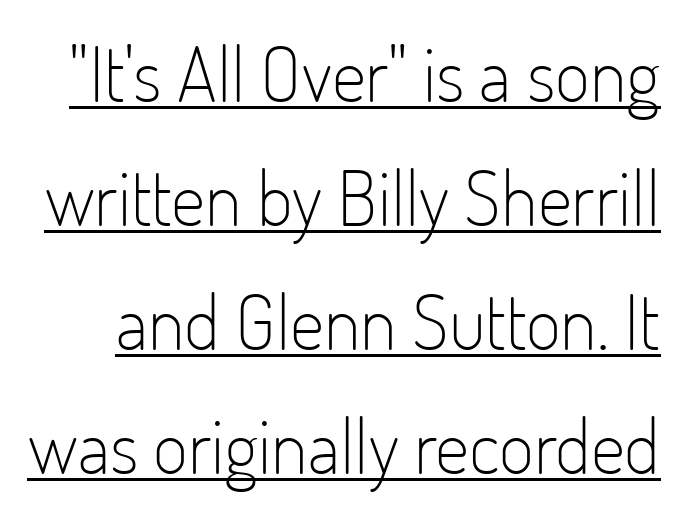
Q: Is the text bold? A: No.
Q: Is the text italic (slanted)? A: No, it is upright.
Q: Is the typeface a serif or a sans-serif typeface? A: Sans-serif.
Q: Is the text underlined? A: Yes.
Q: Is the spacing between letters normal or unusually wide? A: Normal.
Q: Is the spacing between lines tight, normal or loose? A: Normal.
Q: Width (condensed, normal, or wide)? A: Condensed.
Q: Stroke contrast? A: Low.
Q: x-height? A: Small.
Q: Monospaced? A: No.
